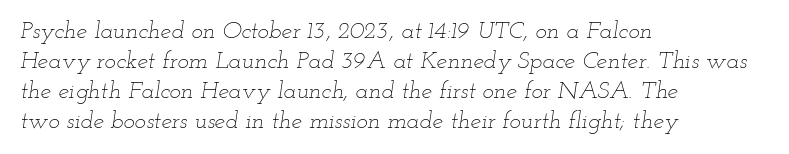
The image shows 24 px text type, italic (leaning right); set left-aligned, normal line spacing (1.25x), normal letter spacing, not underlined.
